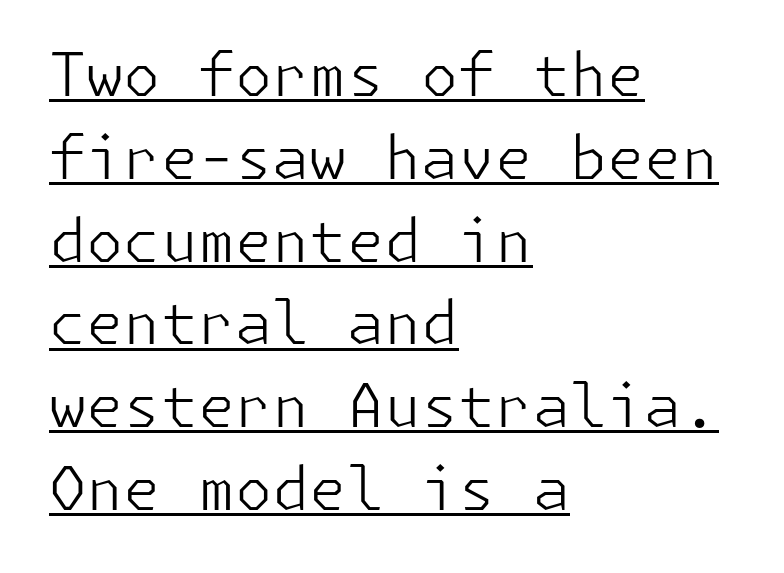
This rendering employs a face without finishing strokes, i.e., a sans-serif. If you measured baseline to baseline, you'd find a middling distance. Unbolded letterforms with no extra heft. The string is rendered with underlining switched on.
